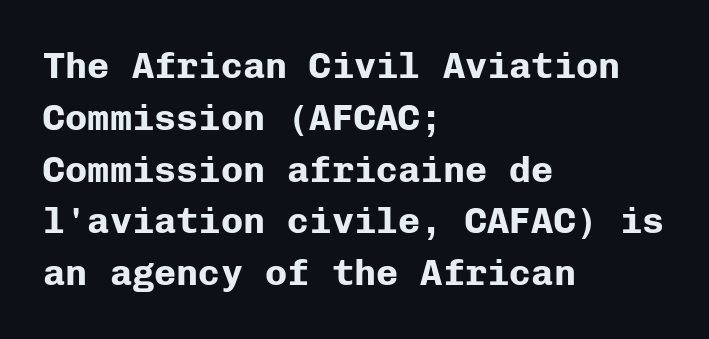
The image shows 37 px bold sans-serif type, upright, monospaced; set left-aligned, normal line spacing (1.4x), normal letter spacing, not underlined; low stroke contrast and a medium x-height.
